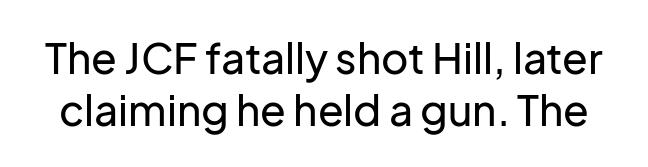
The letters stand upright; this is a roman face. The passage shown is typeset with a sans-serif family. The strip under each line holds only bare page. Compared with typical body copy, the letter spacing here is the same.
